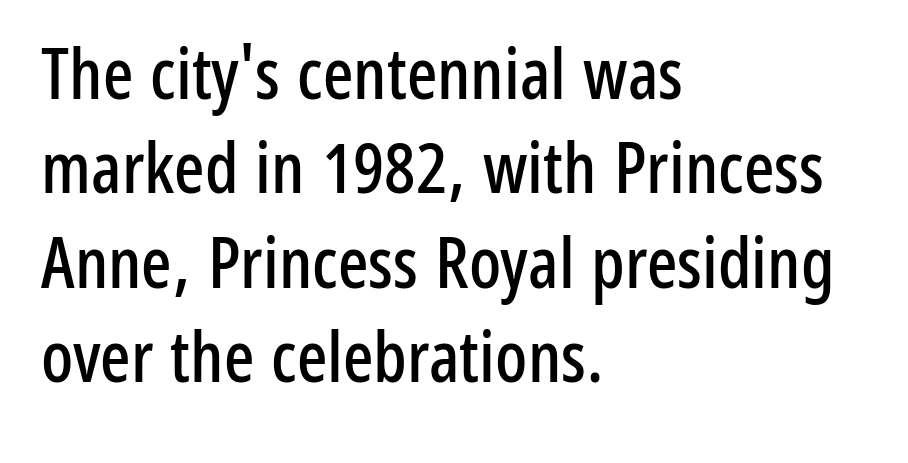
These lines are set flush left with a ragged right edge. Upright lettering throughout. Leading matches the norm, producing a regular column. The specimen omits any rule beneath the text block's lines.
